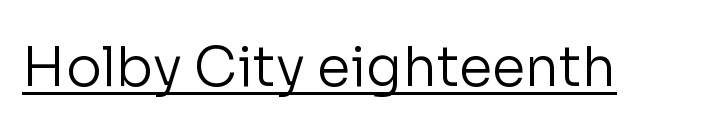
{"serif": "no", "italic": "no", "bold": "no", "weight": "regular", "width": "normal", "stroke_contrast": "low", "x_height": "medium", "monospaced": "no", "underline": "yes", "letter_spacing": "normal", "letter_spacing_em": 0.0, "glyph_px": 54}
